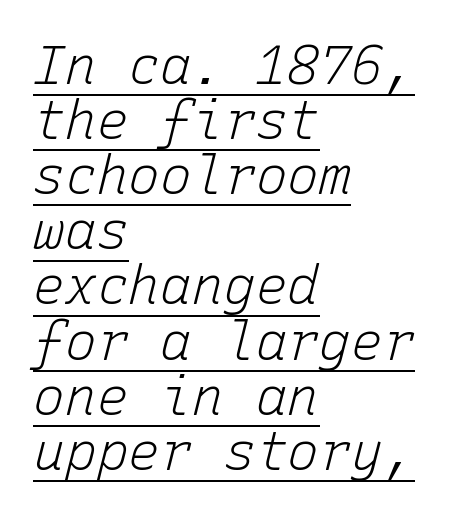
{"italic": "yes", "lean": "right", "slant_degrees": 15, "bold": "no", "weight": "light", "width": "normal", "stroke_contrast": "low", "x_height": "medium", "monospaced": "yes", "underline": "yes", "align": "left", "line_spacing": "tight", "line_spacing_ratio": 1.04, "letter_spacing": "normal", "letter_spacing_em": 0.0, "glyph_px": 53}
